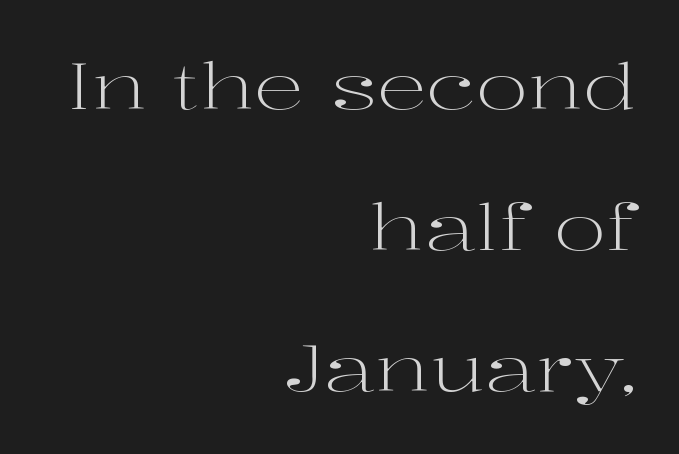
Q: Is the text bold? A: No.
Q: Is the text italic (slanted)? A: No, it is upright.
Q: Is the typeface a serif or a sans-serif typeface? A: Serif.
Q: Is the text underlined? A: No.
Q: How is the paragraph aligned? A: Right-aligned.
Q: Is the spacing between letters normal or unusually wide? A: Normal.
Q: Is the spacing between lines tight, normal or loose? A: Loose.
Q: Width (condensed, normal, or wide)? A: Wide.
Q: Stroke contrast? A: High.
Q: x-height? A: Medium.
Q: Monospaced? A: No.
